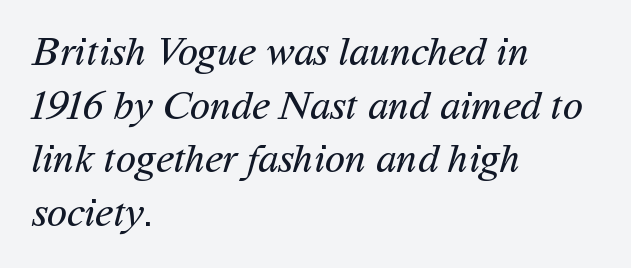
{"serif": "no", "bold": "no", "weight": "regular", "width": "normal", "stroke_contrast": "medium", "x_height": "medium", "monospaced": "no", "underline": "no", "align": "left", "line_spacing": "normal", "line_spacing_ratio": 1.31, "letter_spacing": "normal", "letter_spacing_em": 0.0, "glyph_px": 41}
